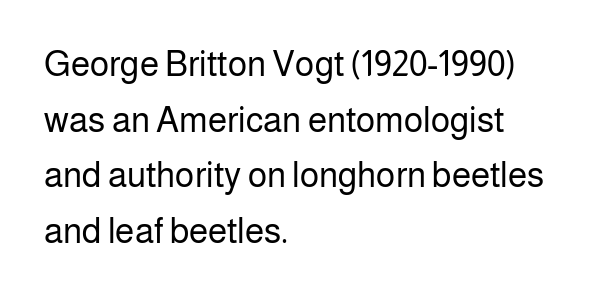
{"serif": "no", "italic": "no", "bold": "no", "weight": "regular", "width": "normal", "stroke_contrast": "low", "x_height": "medium", "monospaced": "no", "underline": "no", "align": "left", "line_spacing": "normal", "line_spacing_ratio": 1.59, "letter_spacing": "normal", "letter_spacing_em": 0.0, "glyph_px": 35}
